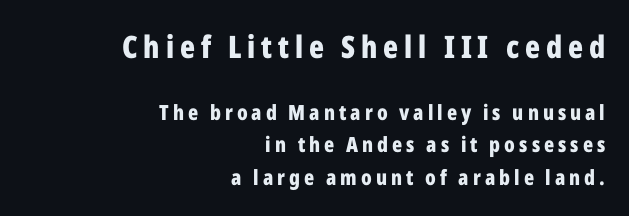
{"serif": "no", "italic": "no", "bold": "yes", "weight": "bold", "width": "condensed", "stroke_contrast": "low", "x_height": "medium", "monospaced": "no", "underline": "no", "align": "right", "line_spacing": "normal", "line_spacing_ratio": 1.55, "larger_block": "first", "size_ratio": 1.48, "glyph_px": 31}
